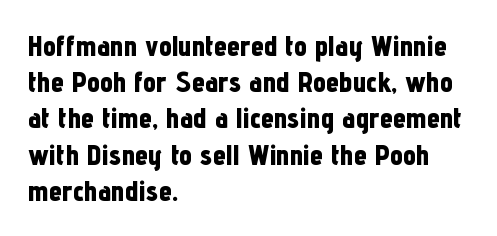
Q: Is the text bold? A: Yes.
Q: Is the text italic (slanted)? A: No, it is upright.
Q: Is the typeface a serif or a sans-serif typeface? A: Sans-serif.
Q: Is the text underlined? A: No.
Q: How is the paragraph aligned? A: Left-aligned.
Q: Is the spacing between letters normal or unusually wide? A: Normal.
Q: Is the spacing between lines tight, normal or loose? A: Normal.
Q: Width (condensed, normal, or wide)? A: Condensed.
Q: Stroke contrast? A: Low.
Q: x-height? A: Medium.
Q: Monospaced? A: No.
